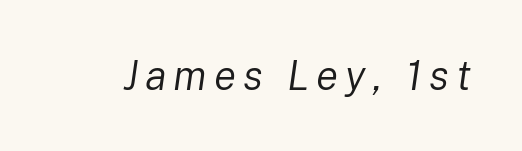
Lines of text with bare space underneath. Caption: face not bold, strokes unweighted. Each letter keeps its own natural width here, so spacing adapts to shape. The glyphs look as if they've been sheared to an angle.
